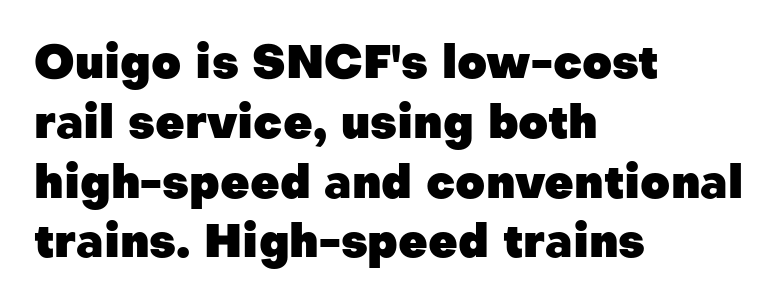
The leading is moderate, giving the passage an even texture. Examine the stroke ends and you'll find no serifs. A full-strength bold gives these letters their thick strokes. Characters remain perfectly vertical along every line. Descenders are the only things crossing below the line. The face used here is proportionally spaced, like ordinary book or web type.
